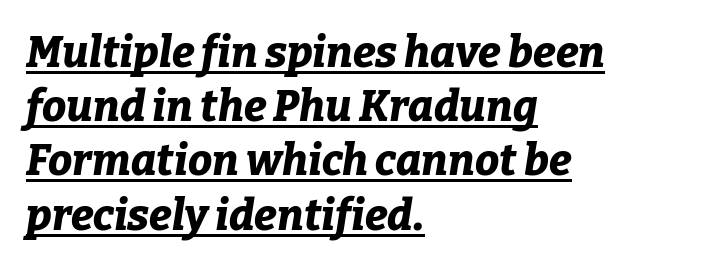
The image shows 43 px bold type, italic (leaning right); set left-aligned, normal line spacing (1.26x), normal letter spacing, underlined; low stroke contrast and a medium x-height.
